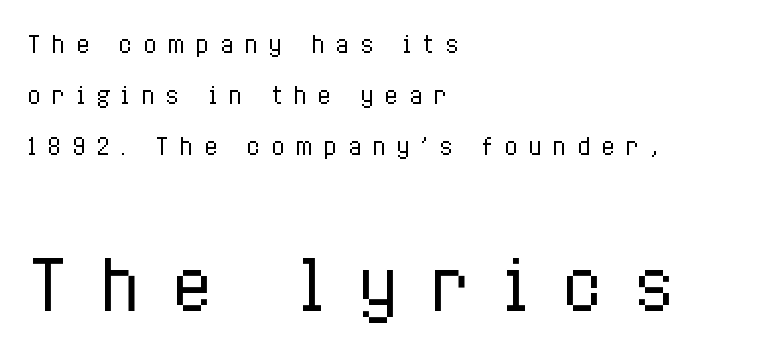
The image shows 68 px regular-weight, condensed type, upright; set left-aligned, loose line spacing (2.21x), unusually wide letter spacing (+0.45 em), not underlined; the second (bottom) block is 2.96x larger; low stroke contrast and a medium x-height.
